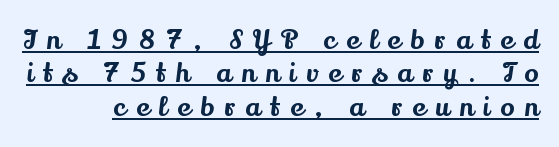
{"underline": "yes", "align": "right", "line_spacing_ratio": 1.24, "letter_spacing": "wide", "letter_spacing_em": 0.38, "glyph_px": 27}
